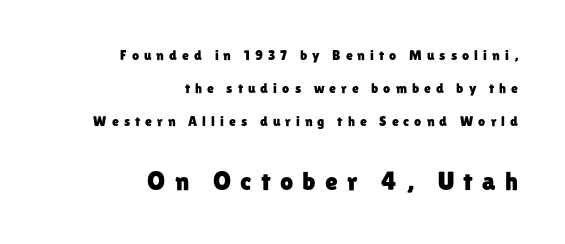
{"italic": "no", "underline": "no", "align": "right", "line_spacing": "loose", "line_spacing_ratio": 2.35, "letter_spacing": "wide", "letter_spacing_em": 0.36, "larger_block": "second", "size_ratio": 1.86, "glyph_px": 26}
